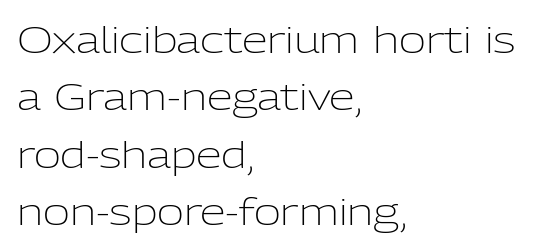
{"serif": "no", "italic": "no", "bold": "no", "weight": "light", "width": "normal", "stroke_contrast": "low", "x_height": "medium", "monospaced": "no", "underline": "no", "align": "left", "line_spacing": "normal", "line_spacing_ratio": 1.55, "letter_spacing": "normal", "letter_spacing_em": 0.0, "glyph_px": 37}
